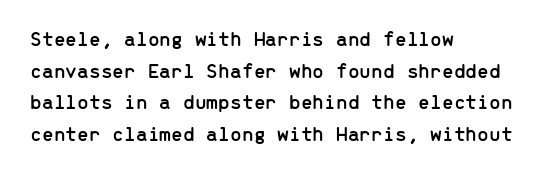
The image shows 21 px text type, upright; set left-aligned, normal line spacing (1.51x), normal letter spacing, not underlined.
